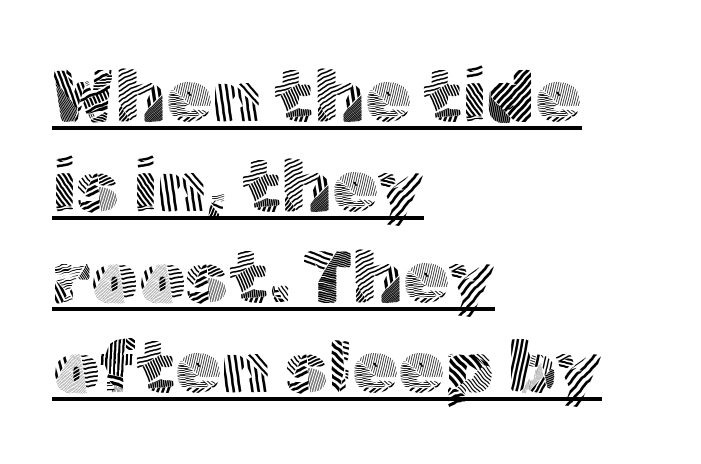
The image shows 74 px light sans-serif type, upright; set left-aligned, line spacing 1.22x, normal letter spacing, underlined; a medium x-height.
